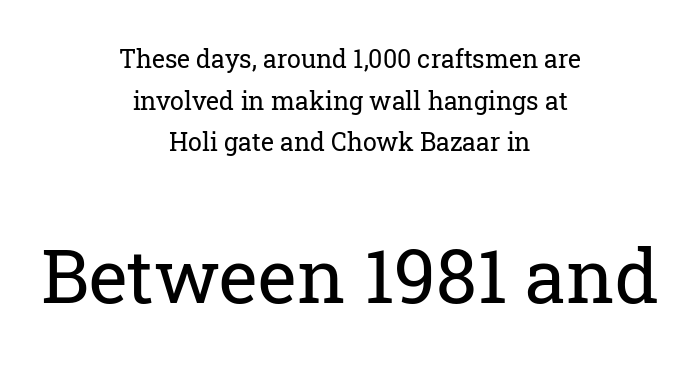
Type size steps up from the first block to the second. Compared with a typical body face, this is equally light or lighter still. You could not count columns in this text — the font is proportionally spaced. Lines of text with bare space underneath. Default kerning and tracking; the words read as compact shapes. Look at the bottom of the vertical strokes: they flare into serifs here.
